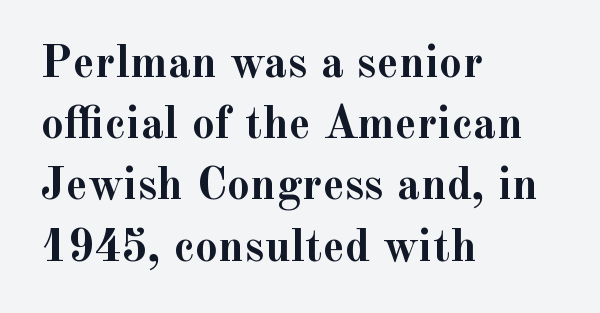
Q: Is the text bold? A: Yes.
Q: Is the text italic (slanted)? A: No, it is upright.
Q: Is the typeface a serif or a sans-serif typeface? A: Serif.
Q: Is the text underlined? A: No.
Q: How is the paragraph aligned? A: Left-aligned.
Q: Is the spacing between letters normal or unusually wide? A: Normal.
Q: Is the spacing between lines tight, normal or loose? A: Normal.
Q: Width (condensed, normal, or wide)? A: Normal.
Q: x-height? A: Small.
Q: Monospaced? A: No.
